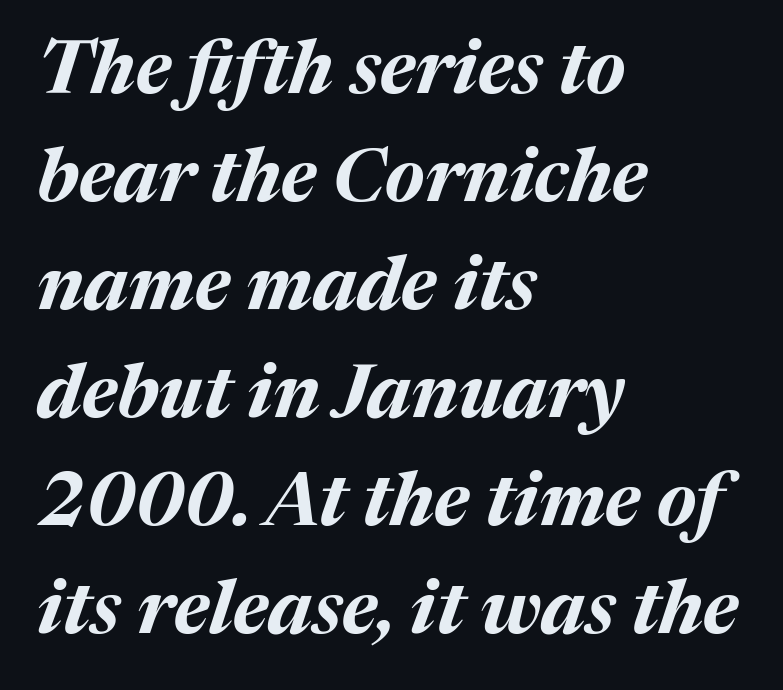
{"italic": "yes", "lean": "right", "slant_degrees": 17, "bold": "yes", "weight": "bold", "width": "normal", "stroke_contrast": "medium", "x_height": "medium", "monospaced": "no", "underline": "no", "align": "left", "line_spacing": "normal", "line_spacing_ratio": 1.44, "letter_spacing": "normal", "letter_spacing_em": 0.0, "glyph_px": 75}
